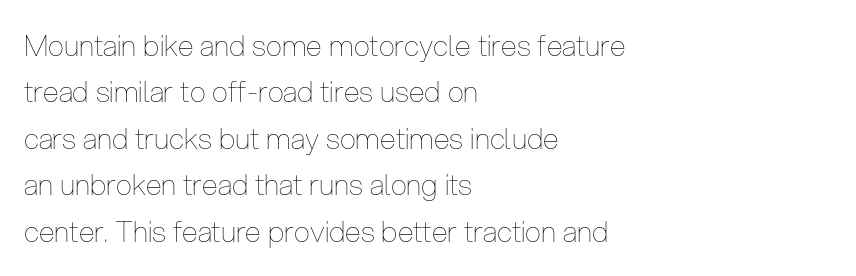
The image shows 29 px thin, condensed type, upright; set left-aligned, normal line spacing (1.6x), normal letter spacing, not underlined; low stroke contrast and a medium x-height.
